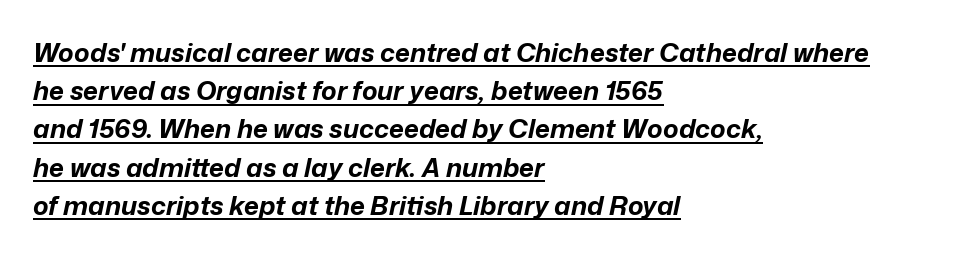
Italic: yes, the glyphs are oblique. Emphasis by weight is at full strength: bold. Line beginnings align vertically; line endings do not. The tracking reads as untouched default to a designer's eye.
